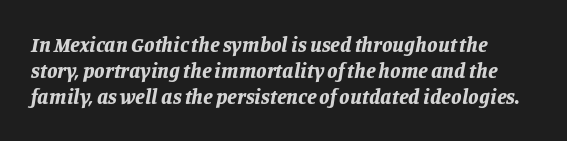
The image shows 21 px bold type, italic (leaning right); set normal line spacing (1.25x), normal letter spacing, not underlined.
